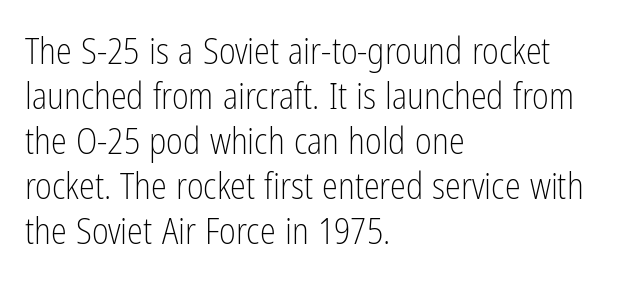
Q: Is the text bold? A: No.
Q: Is the text italic (slanted)? A: No, it is upright.
Q: Is the typeface a serif or a sans-serif typeface? A: Sans-serif.
Q: Is the text underlined? A: No.
Q: How is the paragraph aligned? A: Left-aligned.
Q: Is the spacing between letters normal or unusually wide? A: Normal.
Q: Is the spacing between lines tight, normal or loose? A: Normal.
Q: Width (condensed, normal, or wide)? A: Condensed.
Q: Stroke contrast? A: Low.
Q: x-height? A: Medium.
Q: Monospaced? A: No.
